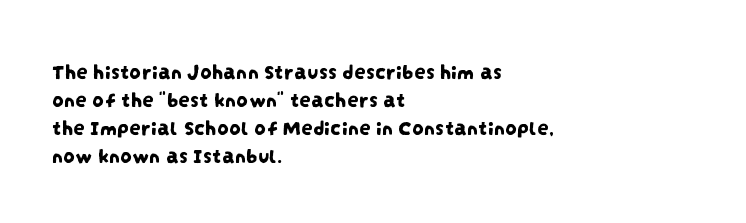
{"underline": "no", "align": "left", "line_spacing_ratio": 1.22, "letter_spacing": "normal", "letter_spacing_em": 0.0, "glyph_px": 23}
